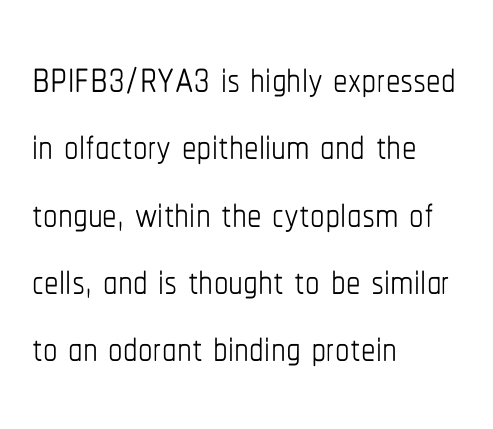
The image shows 58 px thin, condensed type, upright; set left-aligned, line spacing 1.16x, normal letter spacing, not underlined; low stroke contrast and a medium x-height.
